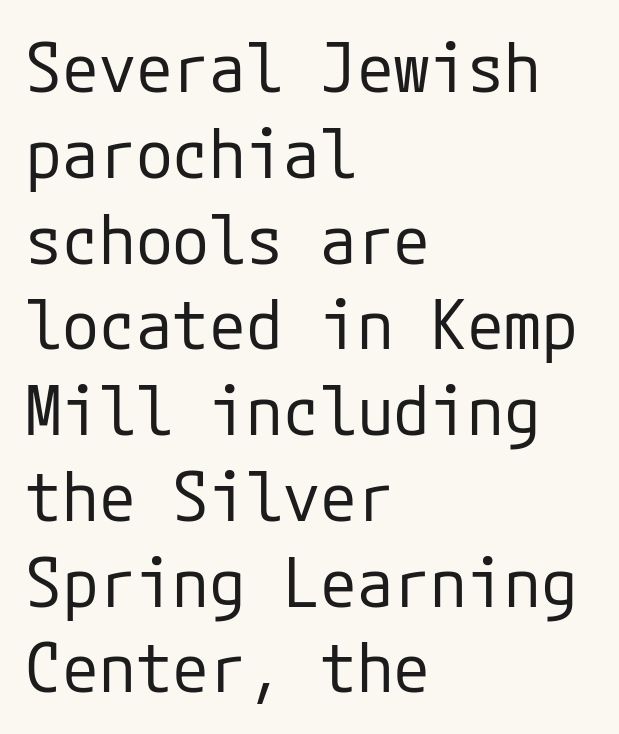
Bold? No — there's no thickening of the strokes. Left-aligned paragraph, ragged on the right. If you measured baseline to baseline, you'd find a middling distance. Short note: letters normally spaced. Ascenders rise straight up at ninety degrees. Descender tails drop into unmarked territory.
